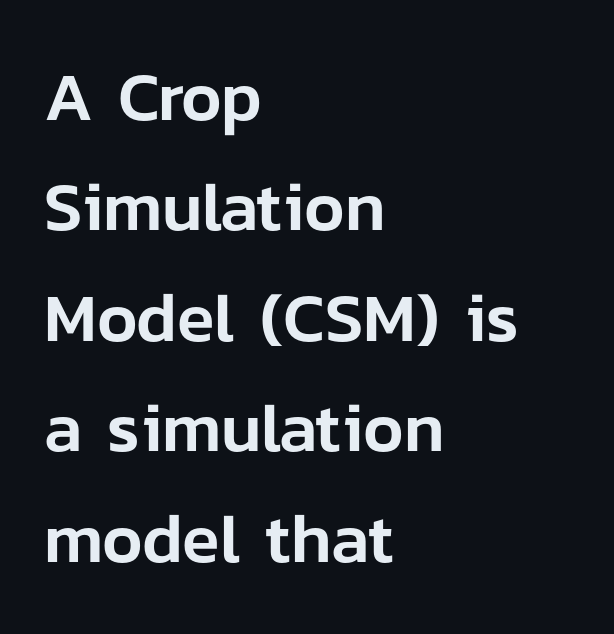
The image shows 69 px sans-serif type, upright; set left-aligned, normal line spacing (1.6x), normal letter spacing, not underlined; low stroke contrast and a medium x-height.
